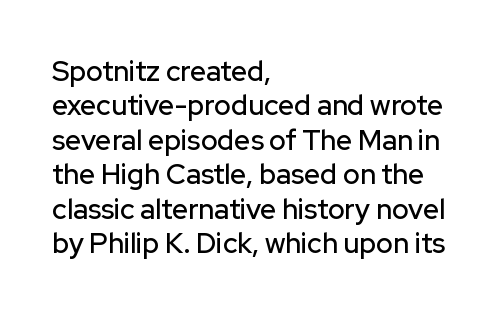
Compared with typical body copy, the letter spacing here is the same. The rendering shows plain stroke endings on the letterforms — a sans-serif design. You could not count columns in this text — the font is proportionally spaced. The compositor pushed each line to the left boundary. Upright lettering throughout. Quick note: underline off.
